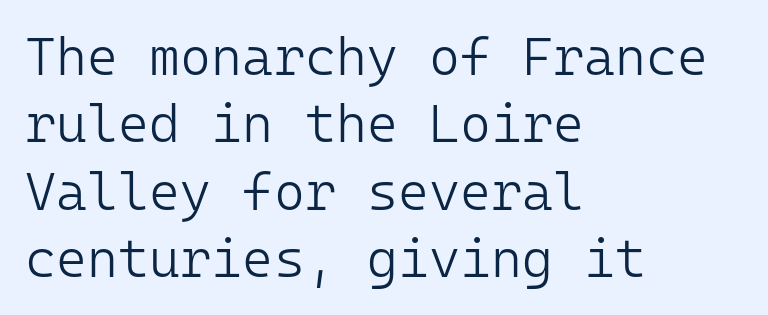
{"serif": "no", "italic": "no", "bold": "no", "weight": "light", "width": "normal", "stroke_contrast": "low", "x_height": "medium", "monospaced": "yes", "underline": "no", "align": "left", "line_spacing": "normal", "line_spacing_ratio": 1.27, "letter_spacing": "normal", "letter_spacing_em": 0.0, "glyph_px": 53}
